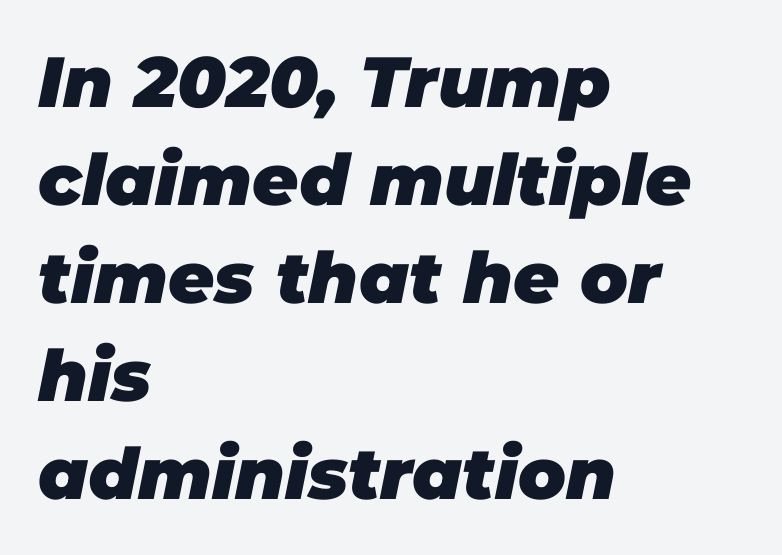
Q: Is the text bold? A: Yes.
Q: Is the text italic (slanted)? A: Yes, it leans right by about 11 degrees.
Q: Is the text underlined? A: No.
Q: How is the paragraph aligned? A: Left-aligned.
Q: Is the spacing between letters normal or unusually wide? A: Normal.
Q: Is the spacing between lines tight, normal or loose? A: Normal.
Q: Width (condensed, normal, or wide)? A: Normal.
Q: Stroke contrast? A: Low.
Q: x-height? A: Large.
Q: Monospaced? A: No.
